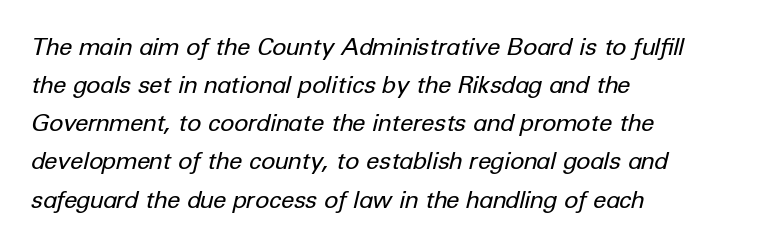
These lines are set flush left with a ragged right edge. The baseline area is clear. The line-height multiplier appears to be the usual default. The specimen reads as italic at a glance. No heavy texture on the line: the type isn't bold.
